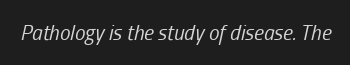
The image shows 21 px text type, italic (leaning right); set normal letter spacing, not underlined.
